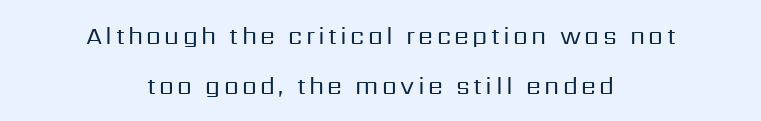
Q: Is the text bold? A: No.
Q: Is the text italic (slanted)? A: No, it is upright.
Q: Is the text underlined? A: No.
Q: How is the paragraph aligned? A: Centered.
Q: Is the spacing between lines tight, normal or loose? A: Loose.
